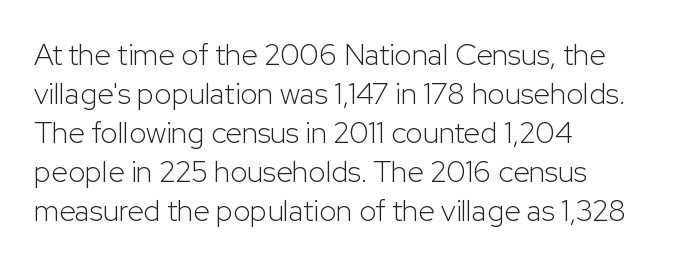
Q: Is the text bold? A: No.
Q: Is the text italic (slanted)? A: No, it is upright.
Q: Is the typeface a serif or a sans-serif typeface? A: Sans-serif.
Q: Is the text underlined? A: No.
Q: How is the paragraph aligned? A: Left-aligned.
Q: Is the spacing between letters normal or unusually wide? A: Normal.
Q: Is the spacing between lines tight, normal or loose? A: Normal.
Q: Width (condensed, normal, or wide)? A: Normal.
Q: Stroke contrast? A: Low.
Q: x-height? A: Medium.
Q: Monospaced? A: No.
